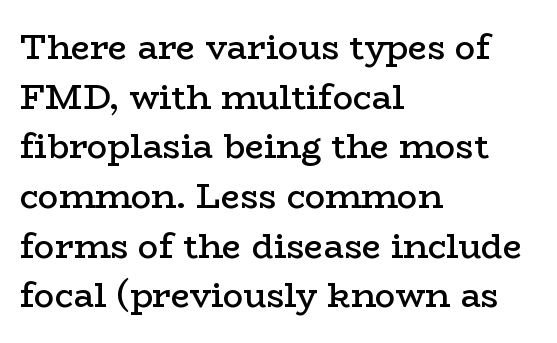
The image shows 34 px semibold, wide serif type, upright; set left-aligned, normal line spacing (1.46x), normal letter spacing, not underlined; low stroke contrast and a medium x-height.
